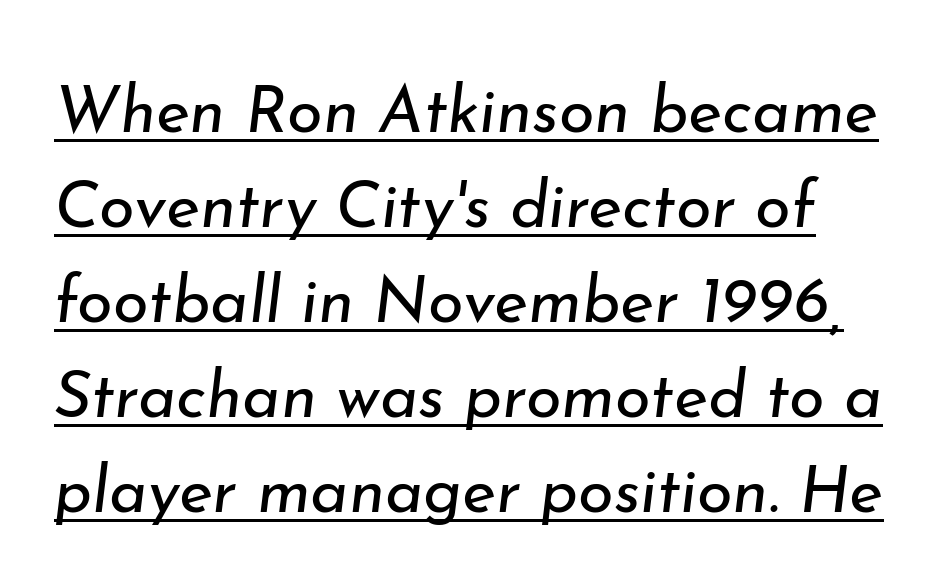
{"italic": "yes", "lean": "right", "slant_degrees": 7, "bold": "no", "weight": "regular", "width": "normal", "stroke_contrast": "low", "x_height": "small", "monospaced": "no", "underline": "yes", "line_spacing": "normal", "line_spacing_ratio": 1.46, "letter_spacing": "normal", "letter_spacing_em": 0.0, "glyph_px": 65}
